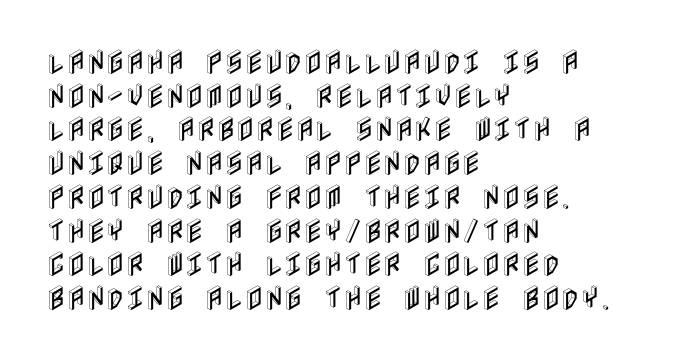
This is the regular roman posture of the typeface. Does extra space separate the letters? No, they use regular spacing. One-word summary of the alignment: left. How would I describe the line gaps? Plain and ordinary.
